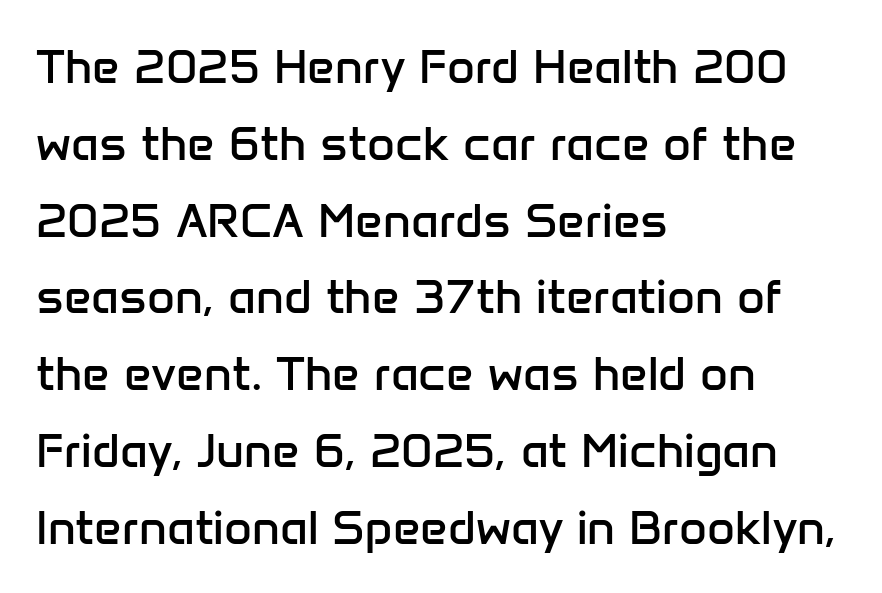
Weight: regular or lighter. Notice how the passage keeps a crisp vertical edge on the left only. Does extra space separate the letters? No, they use regular spacing. Regarding serifs, this sample does without them.
